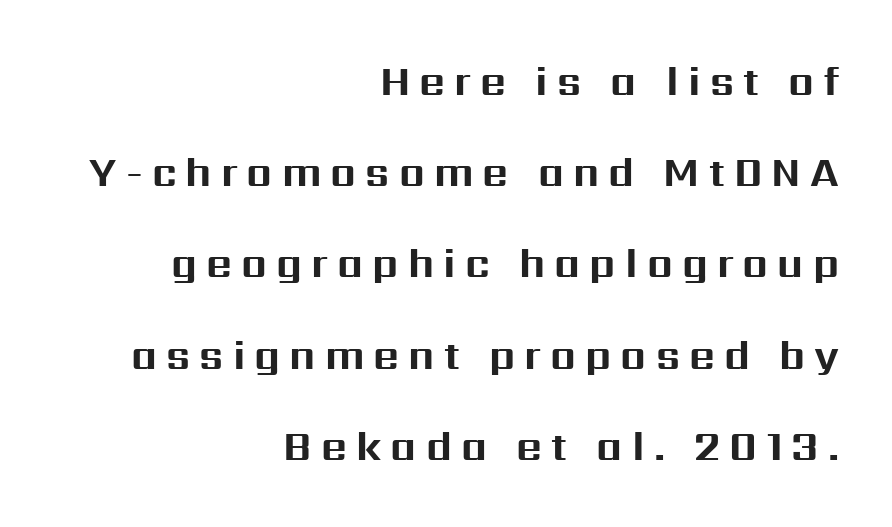
{"serif": "no", "italic": "no", "bold": "yes", "weight": "bold", "width": "normal", "stroke_contrast": "medium", "x_height": "medium", "monospaced": "no", "underline": "no", "align": "right", "line_spacing": "loose", "line_spacing_ratio": 2.28, "letter_spacing": "wide", "letter_spacing_em": 0.23, "glyph_px": 40}
